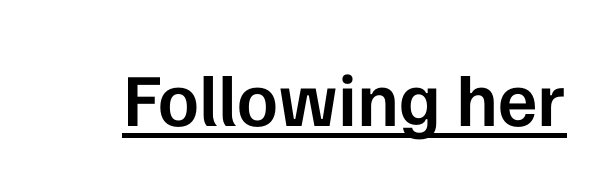
The image shows 75 px semibold sans-serif type, upright; set normal letter spacing, underlined; low stroke contrast and a medium x-height.
